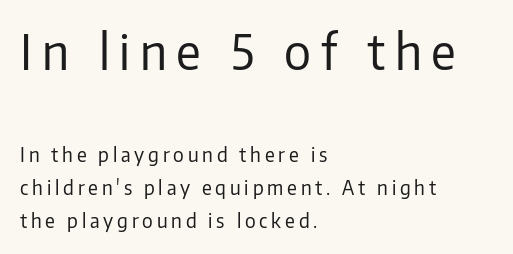
The passage shown is not bold in any degree. A clean baseline with only descenders dipping below it. Upright lettering throughout. Caption: expanded tracking, letters set apart. Letterform terminals end flat and unadorned throughout the passage. Layout note: lines flush left.
